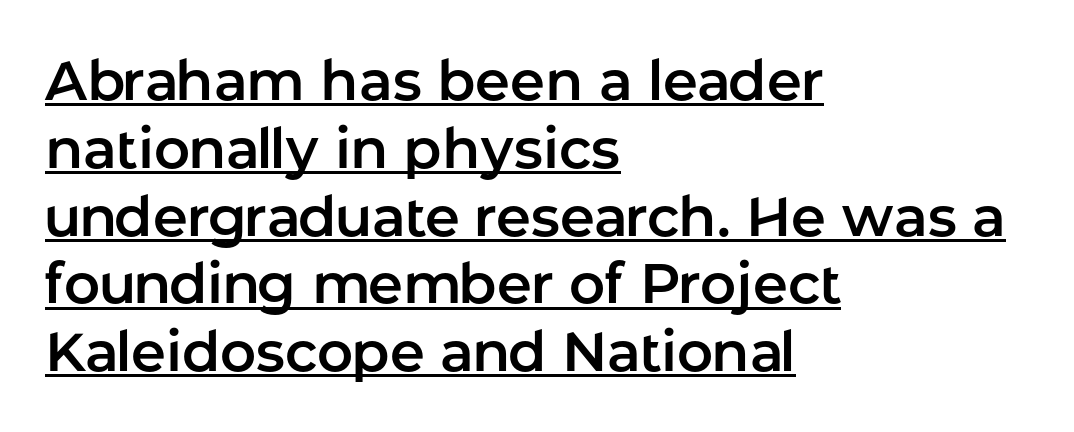
The image shows 56 px sans-serif type, upright; set left-aligned, line spacing 1.21x, normal letter spacing, underlined; low stroke contrast and a medium x-height.
